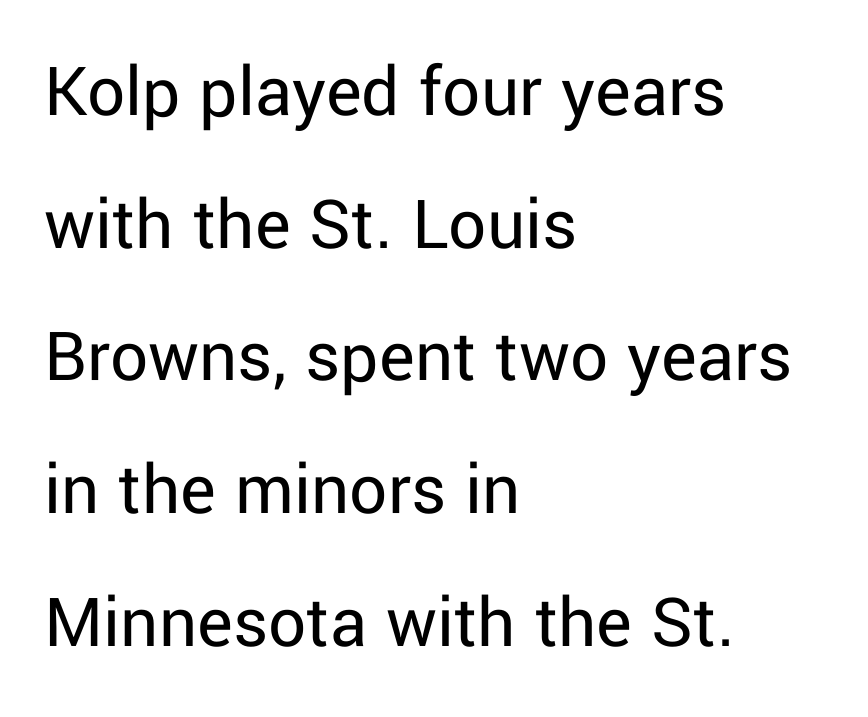
{"serif": "no", "italic": "no", "bold": "no", "weight": "regular", "width": "normal", "stroke_contrast": "low", "x_height": "medium", "monospaced": "no", "underline": "no", "align": "left", "line_spacing_ratio": 1.77, "letter_spacing": "normal", "letter_spacing_em": 0.0, "glyph_px": 75}
